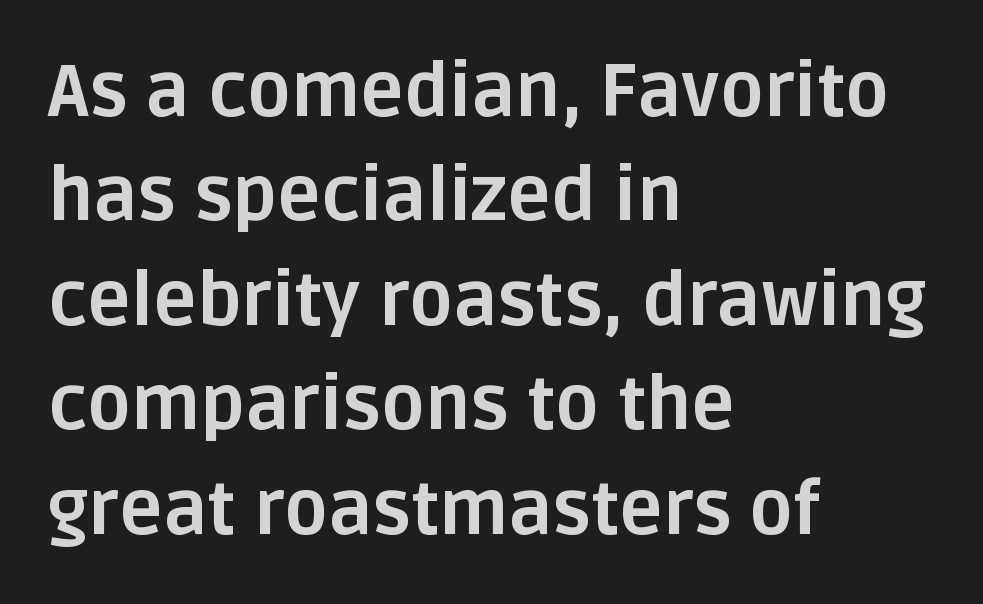
Type style note: lacks serifs. Chunky letters — that's bold for sure. The letters stand upright; this is a roman face. Tracking value appears to be zero — textbook default spacing.
